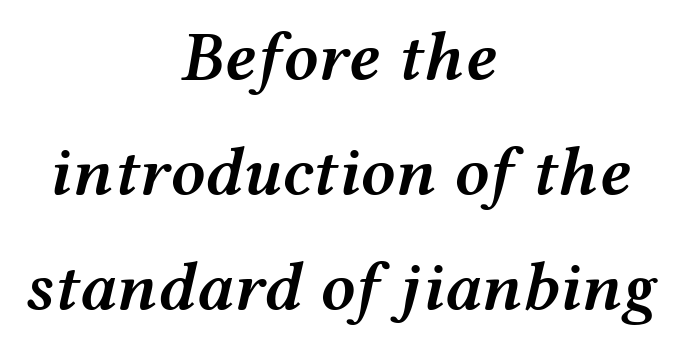
The image shows 69 px semibold, wide type, italic (leaning right); set centered, normal line spacing (1.67x), normal letter spacing, not underlined; medium stroke contrast and a medium x-height.
